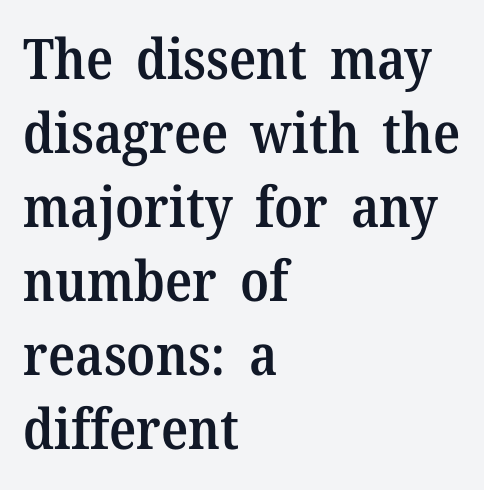
{"serif": "yes", "italic": "no", "bold": "semi", "weight": "semibold", "width": "normal", "stroke_contrast": "medium", "x_height": "medium", "monospaced": "no", "underline": "no", "align": "left", "line_spacing": "normal", "line_spacing_ratio": 1.32, "letter_spacing": "normal", "letter_spacing_em": 0.0, "glyph_px": 56}
